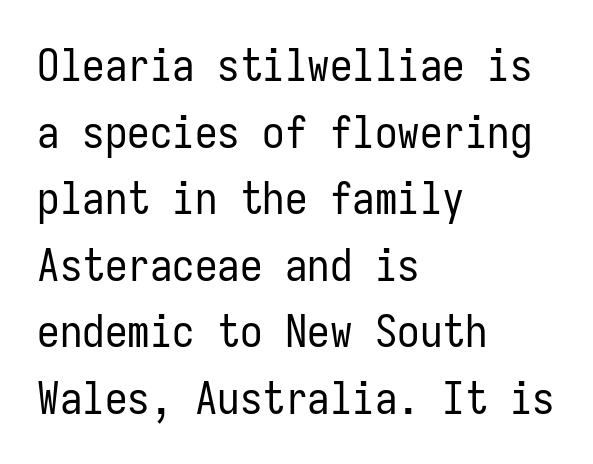
The letters stand upright; this is a roman face. Weight: in the light-to-regular range. Quick note: interline space is typical. Line starts are locked; line ends wander.
